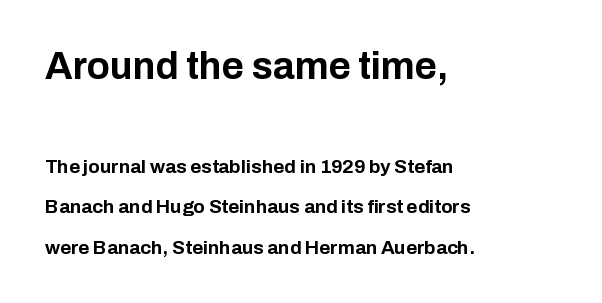
The image shows 38 px bold sans-serif type, upright; set left-aligned, loose line spacing (2.12x), normal letter spacing, not underlined; the first (top) block is 2.0x larger; low stroke contrast and a medium x-height.
